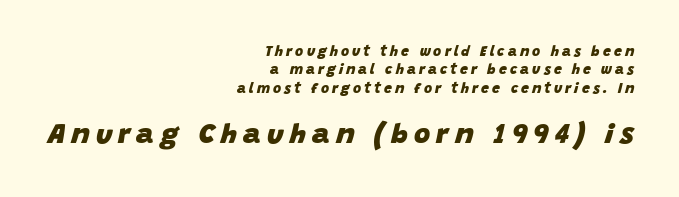
Q: Is the text bold? A: Yes.
Q: Is the text italic (slanted)? A: Yes, it leans right by about 15 degrees.
Q: Is the text underlined? A: No.
Q: How is the paragraph aligned? A: Right-aligned.
Q: Is the spacing between letters normal or unusually wide? A: Unusually wide.
Q: Is the spacing between lines tight, normal or loose? A: Normal.
Q: Which block of text is set in a larger size, the first (top) or the second (bottom)? A: The second (bottom) one.
Q: Width (condensed, normal, or wide)? A: Normal.
Q: Stroke contrast? A: Low.
Q: x-height? A: Large.
Q: Monospaced? A: No.
